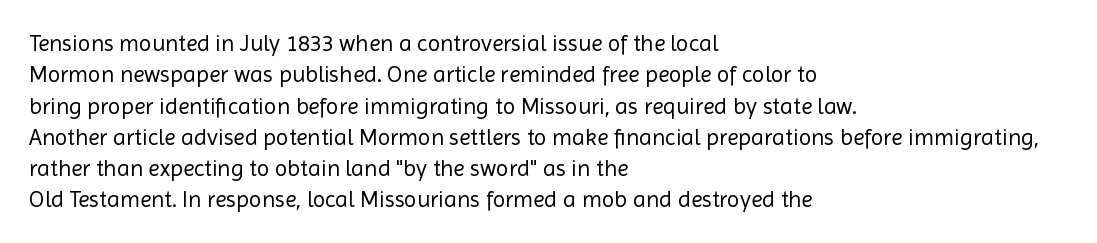
Q: Is the text bold? A: No.
Q: Is the text italic (slanted)? A: No, it is upright.
Q: Is the text underlined? A: No.
Q: How is the paragraph aligned? A: Left-aligned.
Q: Is the spacing between letters normal or unusually wide? A: Normal.
Q: Is the spacing between lines tight, normal or loose? A: Normal.
